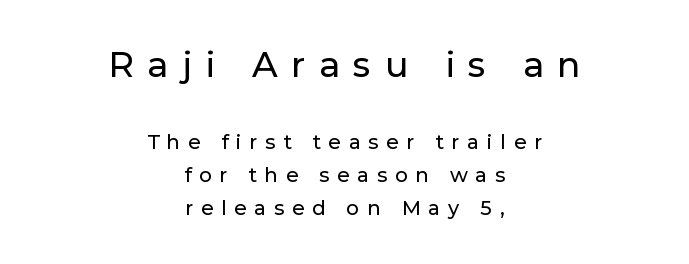
Honestly, the row spacing looks completely unremarkable. The passage shown is typed in a proportional face where columns would drift. A clean baseline with only descenders dipping below it. The composition opens big and finishes small.
